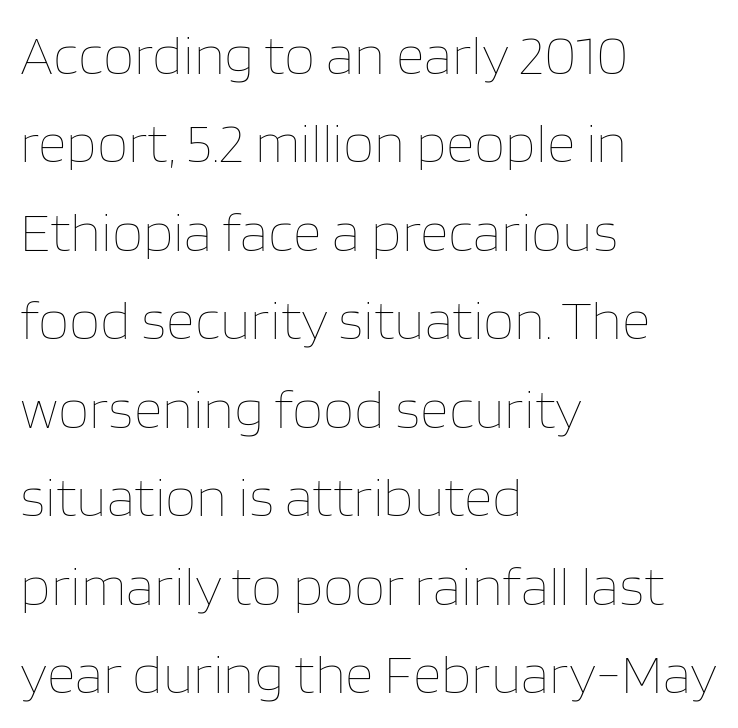
The image shows 56 px thin type, upright; set left-aligned, normal line spacing (1.58x), normal letter spacing, not underlined; low stroke contrast and a large x-height.
